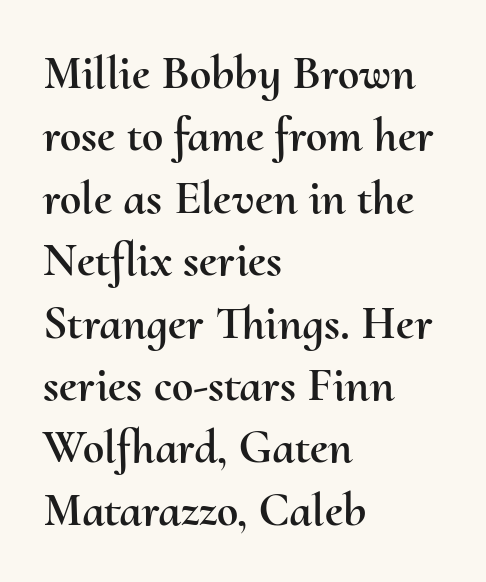
Q: Is the text italic (slanted)? A: No, it is upright.
Q: Is the text underlined? A: No.
Q: How is the paragraph aligned? A: Left-aligned.
Q: Is the spacing between letters normal or unusually wide? A: Normal.
Q: Is the spacing between lines tight, normal or loose? A: Normal.
Q: Width (condensed, normal, or wide)? A: Normal.
Q: Stroke contrast? A: Medium.
Q: x-height? A: Small.
Q: Monospaced? A: No.
